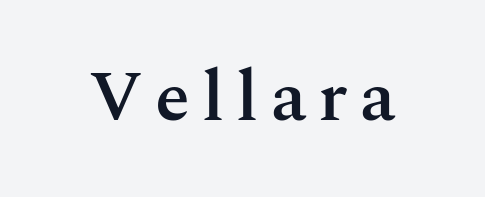
Q: Is the text bold? A: Semi-bold.
Q: Is the text italic (slanted)? A: No, it is upright.
Q: Is the typeface a serif or a sans-serif typeface? A: Serif.
Q: Is the text underlined? A: No.
Q: Width (condensed, normal, or wide)? A: Normal.
Q: Stroke contrast? A: Medium.
Q: x-height? A: Medium.
Q: Monospaced? A: No.
